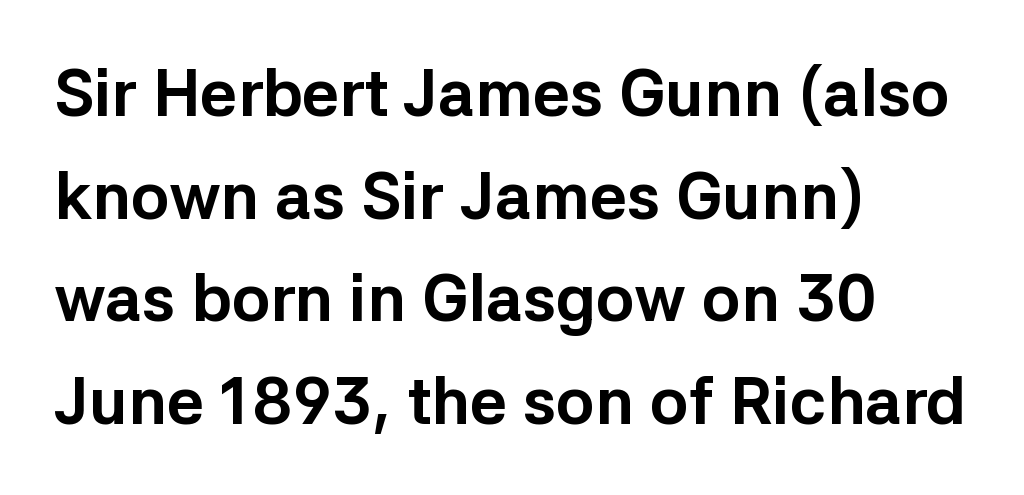
The image shows 65 px bold sans-serif type, upright; set left-aligned, normal line spacing (1.58x), normal letter spacing, not underlined; low stroke contrast and a medium x-height.
